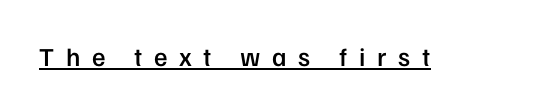
Q: Is the text bold? A: Semi-bold.
Q: Is the text italic (slanted)? A: No, it is upright.
Q: Is the text underlined? A: Yes.
Q: Is the spacing between letters normal or unusually wide? A: Unusually wide.
